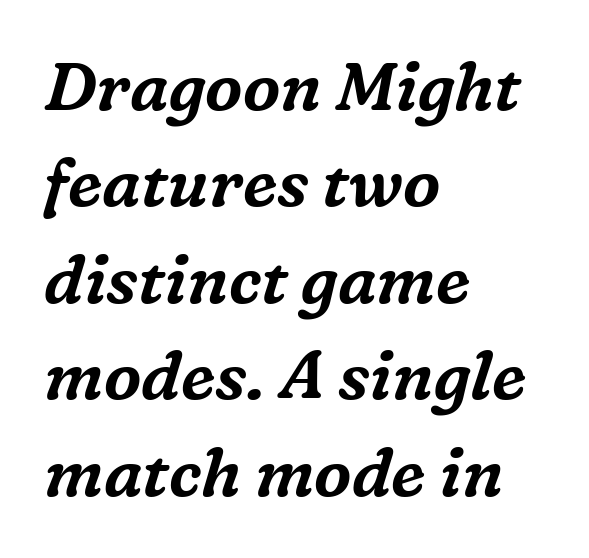
The passage shown is not underscored anywhere. Do the characters align in a grid? No, the font is proportional. Teacher's note: observe the even left margin — that is flush-left alignment. Look at the bottom of the vertical strokes: they flare into serifs here. Notice how descenders clear the ascenders below comfortably — that's standard leading.
